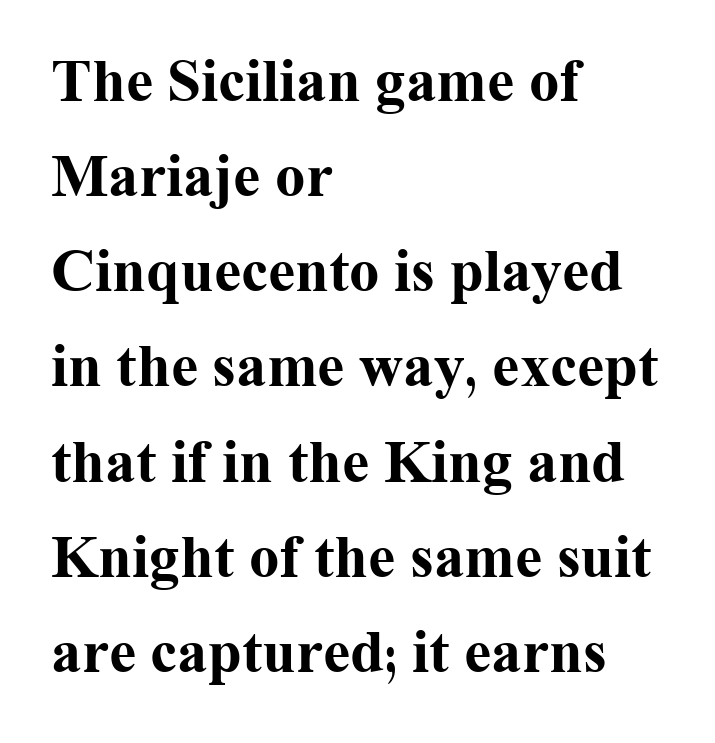
{"serif": "yes", "italic": "no", "bold": "yes", "weight": "bold", "width": "normal", "stroke_contrast": "medium", "x_height": "medium", "monospaced": "no", "underline": "no", "align": "left", "line_spacing": "normal", "line_spacing_ratio": 1.56, "letter_spacing": "normal", "letter_spacing_em": 0.0, "glyph_px": 61}
